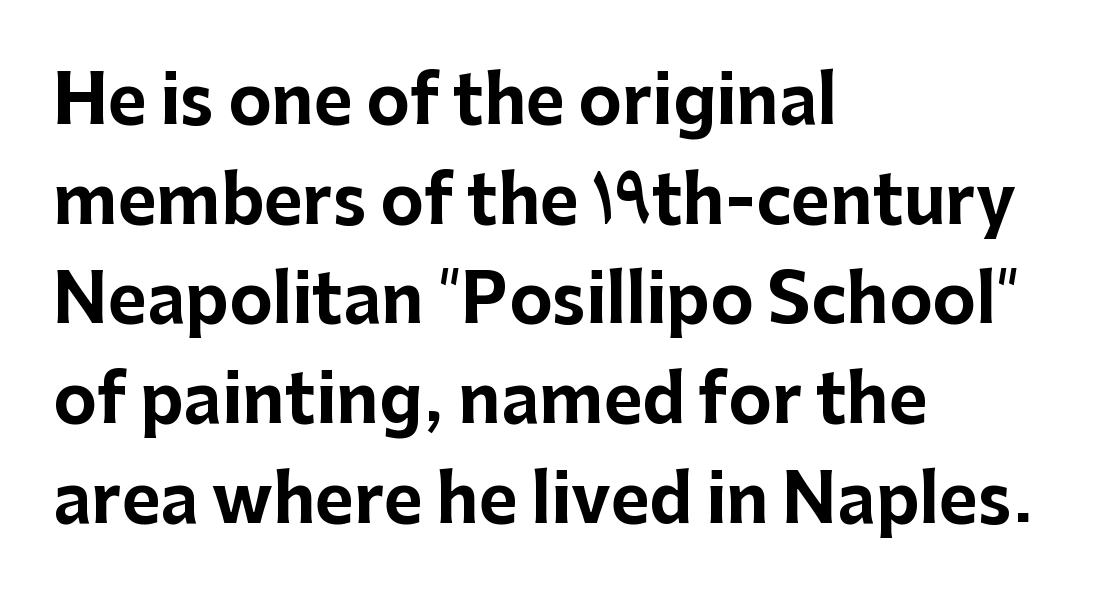
{"serif": "no", "italic": "no", "bold": "yes", "weight": "bold", "width": "normal", "stroke_contrast": "low", "x_height": "medium", "monospaced": "no", "underline": "no", "align": "left", "line_spacing": "normal", "line_spacing_ratio": 1.51, "letter_spacing": "normal", "letter_spacing_em": 0.0, "glyph_px": 66}
